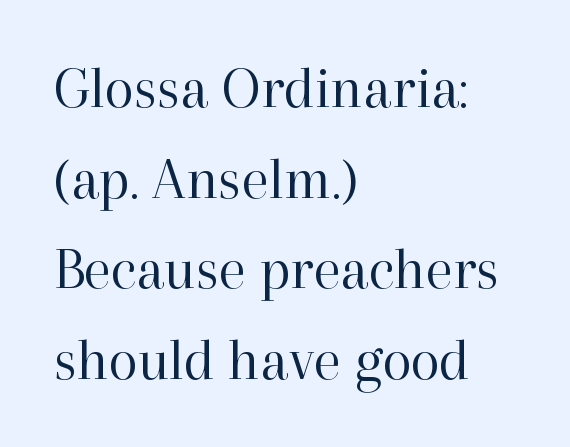
The image shows 60 px regular-weight serif type, upright; set left-aligned, normal line spacing (1.51x), normal letter spacing, not underlined; high stroke contrast and a medium x-height.
